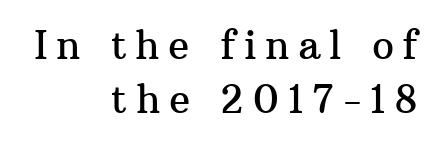
Q: Is the text italic (slanted)? A: No, it is upright.
Q: Is the typeface a serif or a sans-serif typeface? A: Serif.
Q: Is the text underlined? A: No.
Q: How is the paragraph aligned? A: Right-aligned.
Q: Is the spacing between letters normal or unusually wide? A: Unusually wide.
Q: Is the spacing between lines tight, normal or loose? A: Normal.
Q: Width (condensed, normal, or wide)? A: Normal.
Q: Stroke contrast? A: Medium.
Q: x-height? A: Medium.
Q: Monospaced? A: No.
